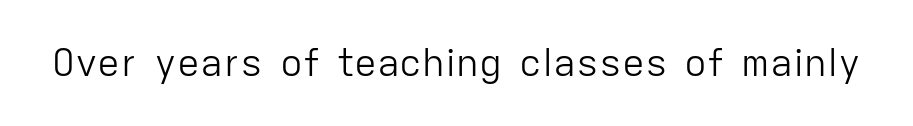
The image shows 38 px light sans-serif type, upright; set normal letter spacing, not underlined; low stroke contrast and a medium x-height.
